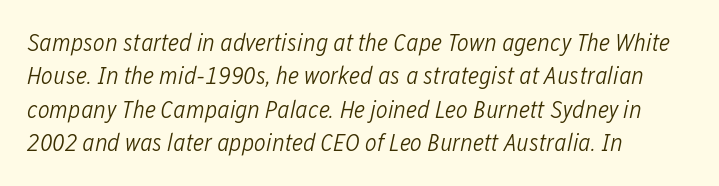
Q: Is the text bold? A: No.
Q: Is the text italic (slanted)? A: Yes, it leans right by about 12 degrees.
Q: Is the text underlined? A: No.
Q: How is the paragraph aligned? A: Left-aligned.
Q: Is the spacing between letters normal or unusually wide? A: Normal.
Q: Is the spacing between lines tight, normal or loose? A: Normal.
